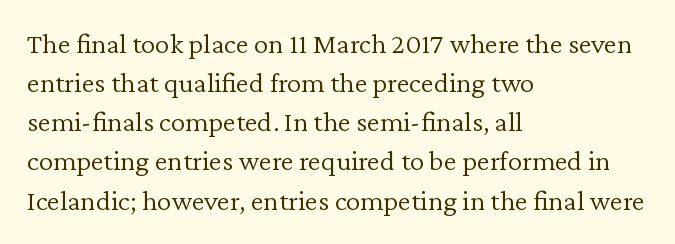
The image shows 29 px light serif type, upright; set left-aligned, normal line spacing (1.35x), normal letter spacing, not underlined; low stroke contrast and a medium x-height.
